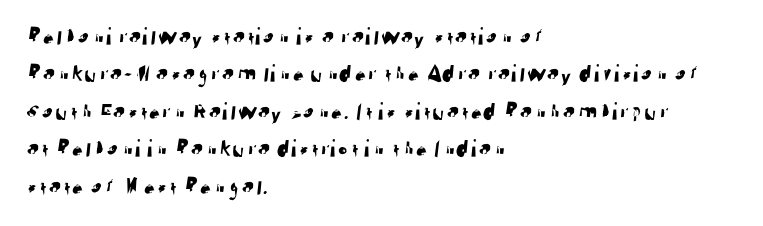
{"underline": "no", "align": "left", "line_spacing": "normal", "line_spacing_ratio": 1.5, "letter_spacing": "normal", "letter_spacing_em": 0.0, "glyph_px": 25}
